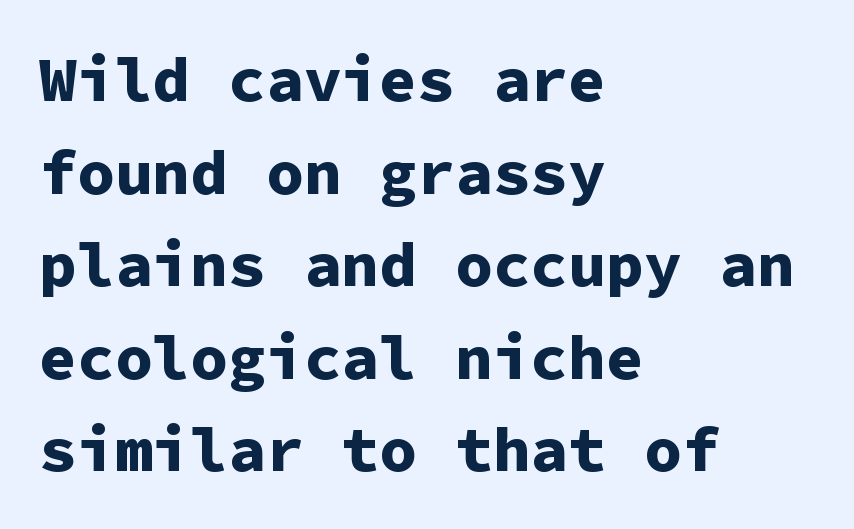
{"serif": "no", "italic": "no", "bold": "yes", "weight": "bold", "width": "normal", "stroke_contrast": "low", "x_height": "medium", "monospaced": "yes", "underline": "no", "align": "left", "line_spacing": "normal", "line_spacing_ratio": 1.47, "letter_spacing": "normal", "letter_spacing_em": 0.0, "glyph_px": 63}
